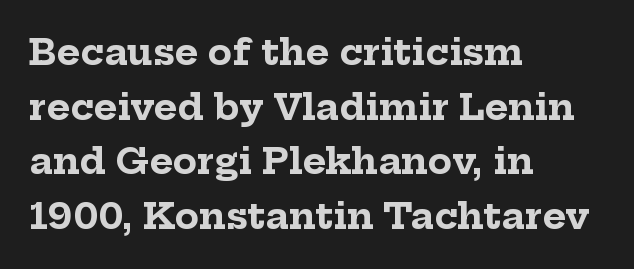
The image shows 36 px bold serif type, upright; set left-aligned, normal line spacing (1.52x), normal letter spacing, not underlined; low stroke contrast and a medium x-height.
